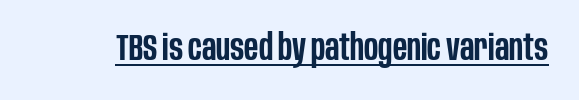
{"serif": "no", "italic": "no", "bold": "semi", "weight": "semibold", "width": "condensed", "stroke_contrast": "low", "x_height": "large", "monospaced": "no", "underline": "yes", "letter_spacing": "normal", "letter_spacing_em": 0.0, "glyph_px": 36}
